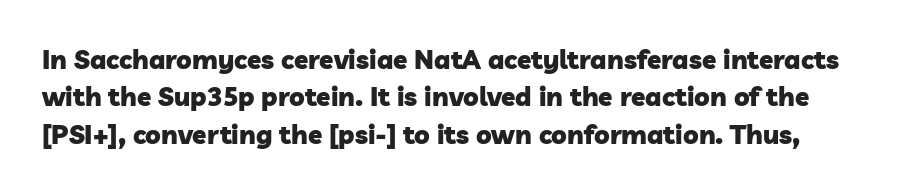
The image shows 26 px bold type; set normal line spacing (1.44x), normal letter spacing, not underlined.
